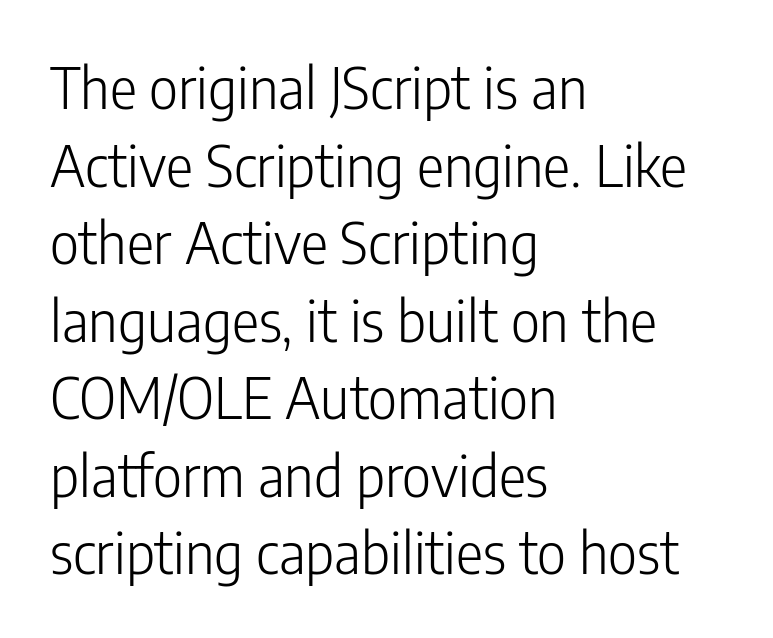
Q: Is the text bold? A: No.
Q: Is the text italic (slanted)? A: No, it is upright.
Q: Is the typeface a serif or a sans-serif typeface? A: Sans-serif.
Q: Is the text underlined? A: No.
Q: How is the paragraph aligned? A: Left-aligned.
Q: Is the spacing between letters normal or unusually wide? A: Normal.
Q: Is the spacing between lines tight, normal or loose? A: Normal.
Q: Width (condensed, normal, or wide)? A: Condensed.
Q: Stroke contrast? A: Low.
Q: x-height? A: Medium.
Q: Monospaced? A: No.
